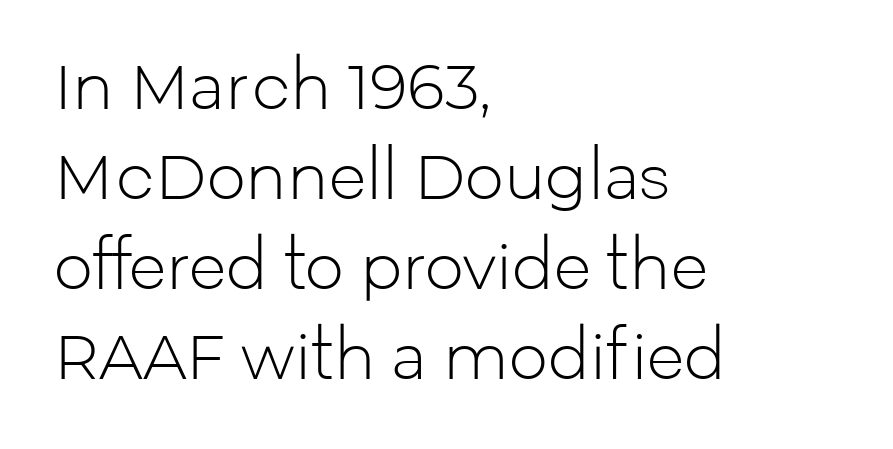
{"serif": "no", "italic": "no", "bold": "no", "weight": "light", "width": "normal", "stroke_contrast": "low", "x_height": "medium", "monospaced": "no", "underline": "no", "align": "left", "line_spacing": "normal", "line_spacing_ratio": 1.45, "letter_spacing": "normal", "letter_spacing_em": 0.0, "glyph_px": 62}
